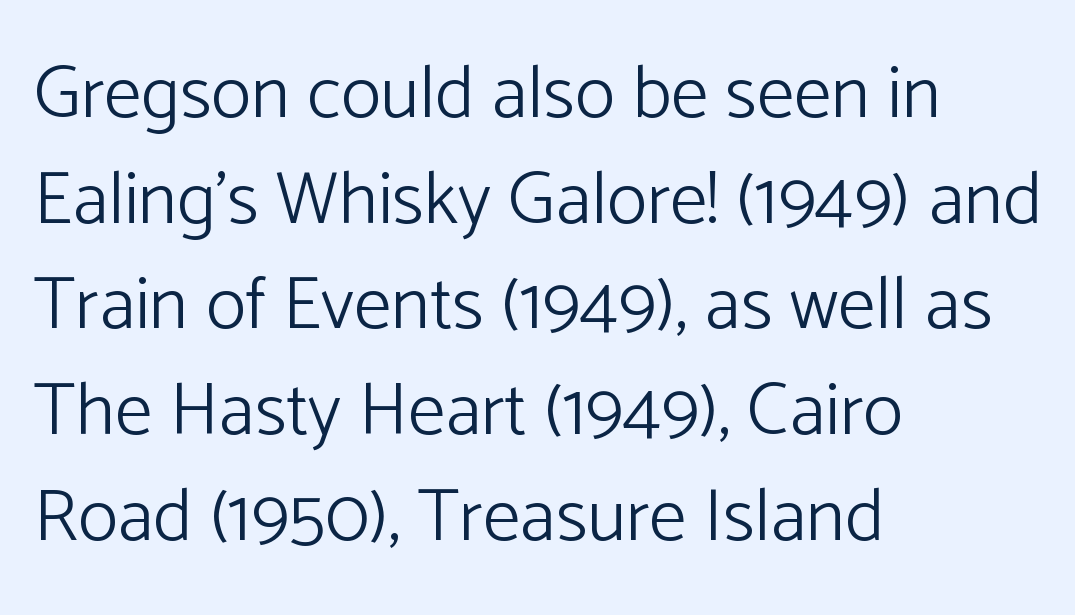
{"serif": "no", "italic": "no", "bold": "no", "weight": "light", "width": "normal", "stroke_contrast": "low", "x_height": "medium", "monospaced": "no", "underline": "no", "align": "left", "line_spacing": "normal", "line_spacing_ratio": 1.41, "letter_spacing": "normal", "letter_spacing_em": 0.0, "glyph_px": 75}
